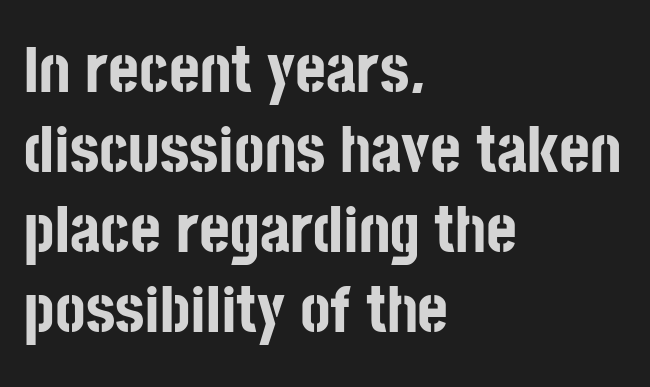
No extra tracking has been applied to these lines. Looks like regular typesetting: each glyph gets only the width it needs. The letters stand upright; this is a roman face. Weight: bold. The baseline area is clear.
